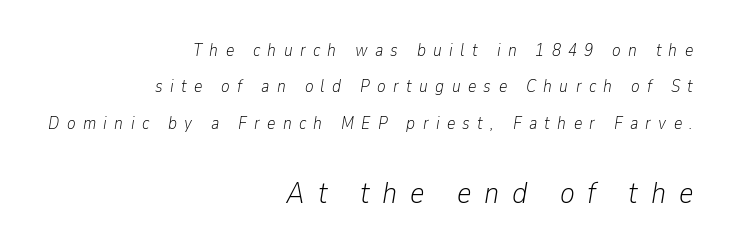
The image shows 31 px light, condensed type, italic (leaning right); set right-aligned, loose line spacing (2.02x), unusually wide letter spacing (+0.41 em), not underlined; the second (bottom) block is 1.72x larger; low stroke contrast and a medium x-height.
